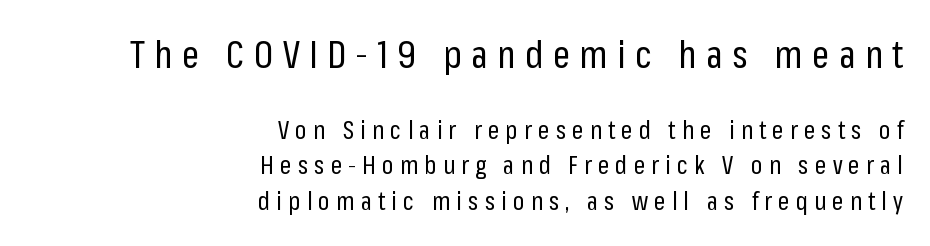
Is there any slant? The stems are plumb. Display-style spreading of the glyphs; the letterfit is very open. The letters carry no serifs — their stems end cleanly without finishing strokes. A light-to-regular cut is what we see here. Descenders are the only things crossing below the line. You could not count columns in this text — the font is proportionally spaced.
